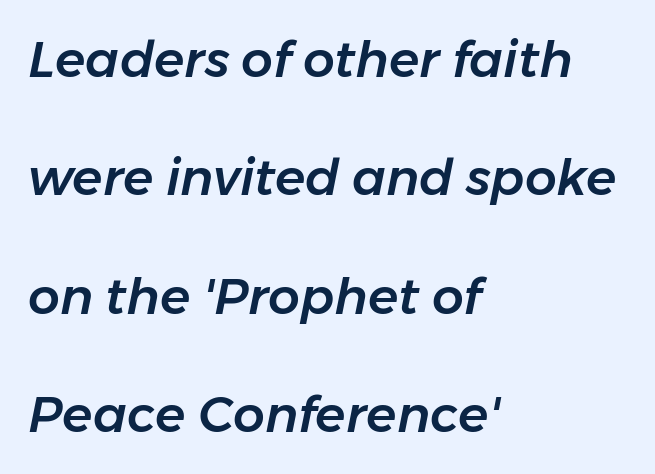
The image shows 50 px text type, italic (leaning right); set left-aligned, loose line spacing (2.37x), normal letter spacing, not underlined; low stroke contrast and a medium x-height.
